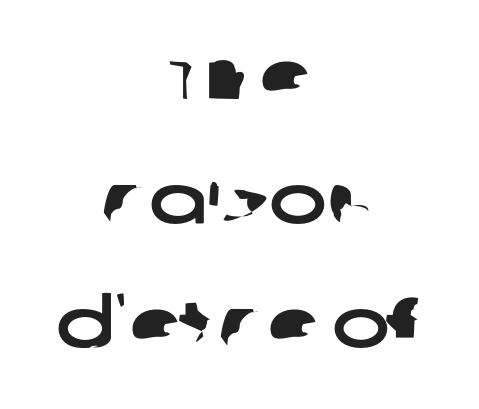
{"serif": "no", "width": "wide", "stroke_contrast": "low", "x_height": "large", "monospaced": "no", "underline": "no", "align": "center", "line_spacing_ratio": 1.8, "letter_spacing": "normal", "letter_spacing_em": 0.0, "glyph_px": 69}
